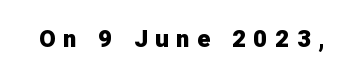
Q: Is the text bold? A: Yes.
Q: Is the text italic (slanted)? A: No, it is upright.
Q: Is the text underlined? A: No.
Q: Is the spacing between letters normal or unusually wide? A: Unusually wide.
